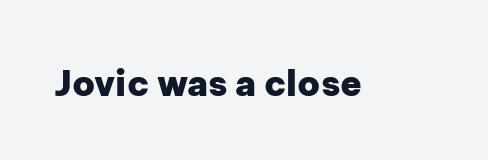
Q: Is the text bold? A: Yes.
Q: Is the text italic (slanted)? A: No, it is upright.
Q: Is the typeface a serif or a sans-serif typeface? A: Sans-serif.
Q: Is the text underlined? A: No.
Q: Is the spacing between letters normal or unusually wide? A: Normal.
Q: Width (condensed, normal, or wide)? A: Normal.
Q: Stroke contrast? A: Low.
Q: x-height? A: Medium.
Q: Monospaced? A: No.
